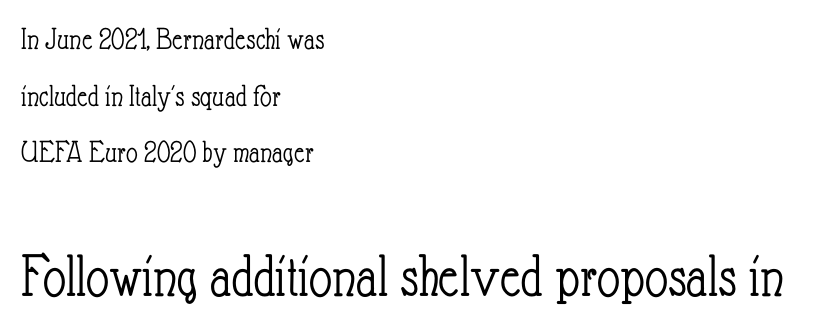
Typeset ragged right — the left edge is the straight one. The strokes carry an ordinary text weight at most. Typesetter's note — lower block bumped up in size, upper block left smaller. Think of a printed novel: that variable character pitch is what you see here. Clear beneath every line of the passage. Compared with typical body copy, the letter spacing here is the same.
